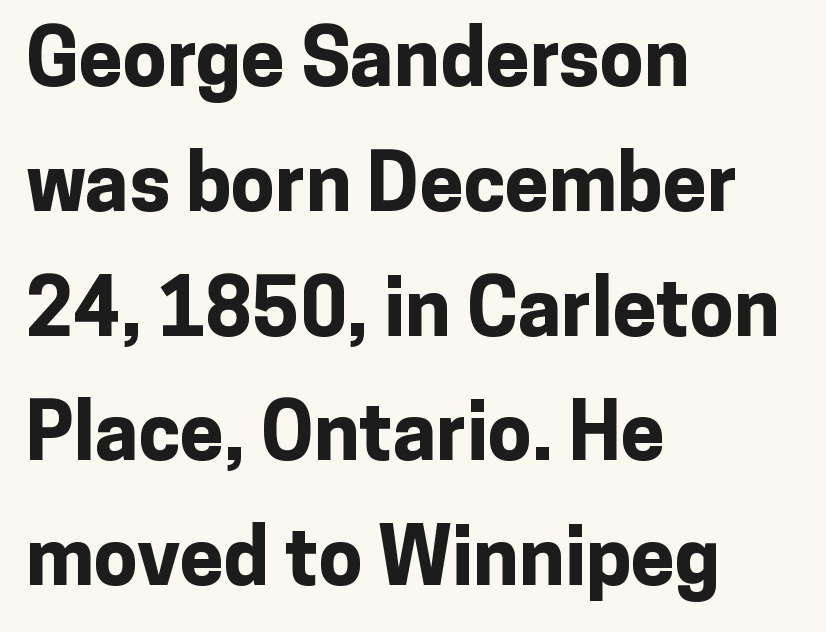
The image shows 79 px bold sans-serif type, upright; set left-aligned, normal line spacing (1.58x), normal letter spacing, not underlined; low stroke contrast and a medium x-height.
